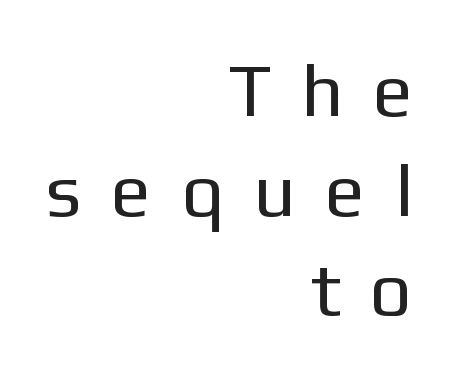
The image shows 75 px regular-weight sans-serif type, upright; set right-aligned, normal line spacing (1.33x), unusually wide letter spacing (+0.39 em), not underlined; low stroke contrast and a medium x-height.
